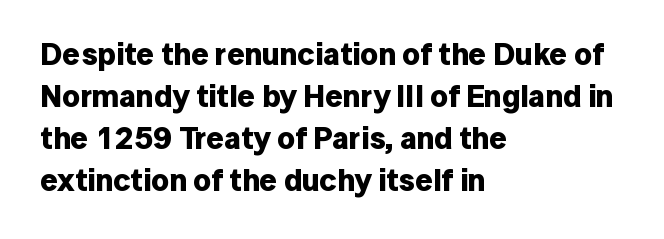
{"serif": "no", "italic": "no", "bold": "yes", "weight": "bold", "width": "normal", "stroke_contrast": "low", "x_height": "medium", "monospaced": "no", "underline": "no", "align": "left", "line_spacing": "normal", "line_spacing_ratio": 1.36, "letter_spacing": "normal", "letter_spacing_em": 0.0, "glyph_px": 31}
